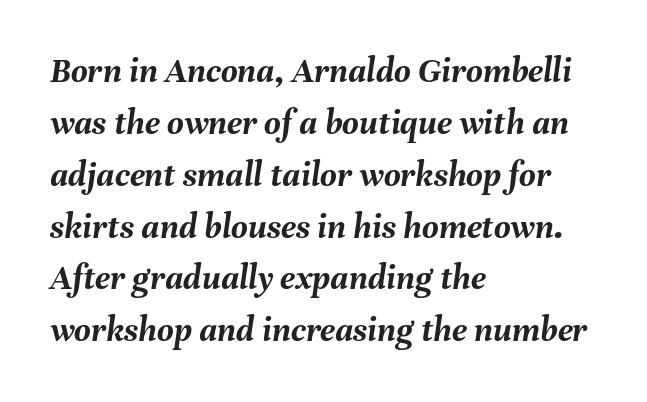
Q: Is the text bold? A: Yes.
Q: Is the text italic (slanted)? A: Yes, it leans right by about 8 degrees.
Q: Is the text underlined? A: No.
Q: How is the paragraph aligned? A: Left-aligned.
Q: Is the spacing between letters normal or unusually wide? A: Normal.
Q: Is the spacing between lines tight, normal or loose? A: Normal.
Q: Width (condensed, normal, or wide)? A: Normal.
Q: Stroke contrast? A: Medium.
Q: x-height? A: Medium.
Q: Monospaced? A: No.
